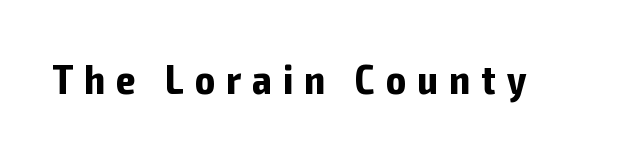
Q: Is the text bold? A: Yes.
Q: Is the text italic (slanted)? A: No, it is upright.
Q: Is the typeface a serif or a sans-serif typeface? A: Sans-serif.
Q: Is the text underlined? A: No.
Q: Is the spacing between letters normal or unusually wide? A: Unusually wide.
Q: Width (condensed, normal, or wide)? A: Condensed.
Q: Stroke contrast? A: Low.
Q: x-height? A: Medium.
Q: Monospaced? A: No.
